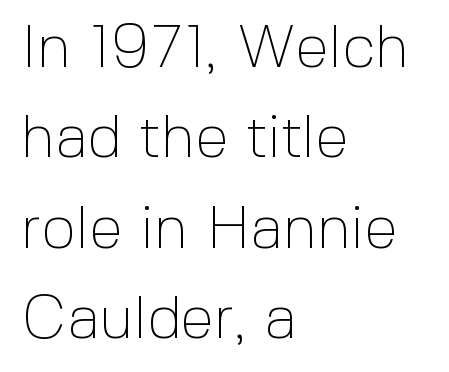
{"serif": "no", "italic": "no", "bold": "no", "weight": "thin", "width": "normal", "x_height": "medium", "monospaced": "no", "underline": "no", "align": "left", "line_spacing": "normal", "line_spacing_ratio": 1.48, "letter_spacing": "normal", "letter_spacing_em": 0.0, "glyph_px": 61}
